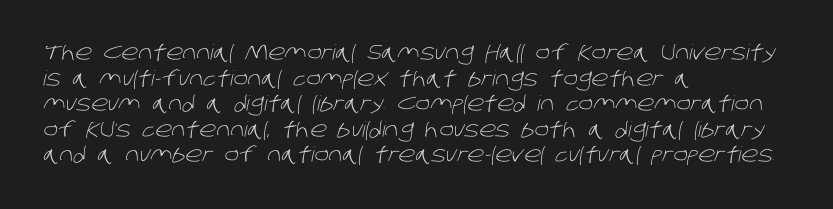
Descenders are the only things crossing below the line. No extra tracking has been applied to these lines. A quiet, ordinary-to-light weight characterises the typeface. Alignment: flush left.
